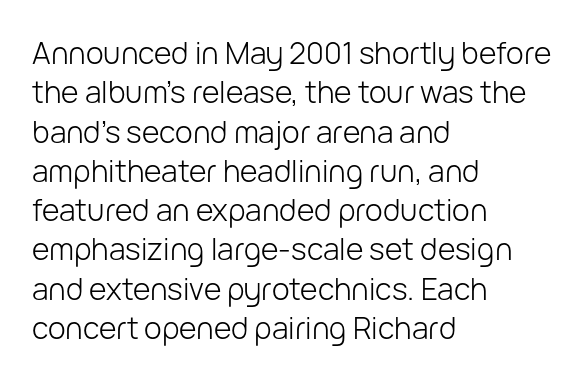
Q: Is the text bold? A: No.
Q: Is the text italic (slanted)? A: No, it is upright.
Q: Is the typeface a serif or a sans-serif typeface? A: Sans-serif.
Q: Is the text underlined? A: No.
Q: How is the paragraph aligned? A: Left-aligned.
Q: Is the spacing between letters normal or unusually wide? A: Normal.
Q: Is the spacing between lines tight, normal or loose? A: Normal.
Q: Width (condensed, normal, or wide)? A: Normal.
Q: Stroke contrast? A: Low.
Q: x-height? A: Medium.
Q: Monospaced? A: No.
